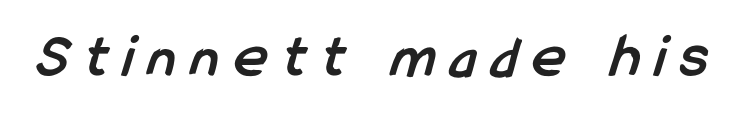
Q: Is the text bold? A: Yes.
Q: Is the typeface a serif or a sans-serif typeface? A: Sans-serif.
Q: Is the text underlined? A: No.
Q: Is the spacing between letters normal or unusually wide? A: Unusually wide.
Q: Width (condensed, normal, or wide)? A: Condensed.
Q: Stroke contrast? A: Low.
Q: x-height? A: Medium.
Q: Monospaced? A: No.
